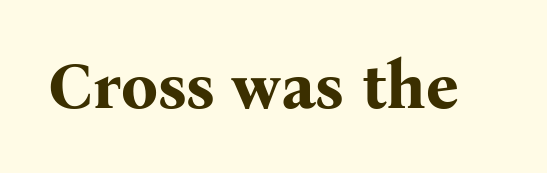
{"serif": "yes", "italic": "no", "bold": "yes", "weight": "bold", "width": "normal", "stroke_contrast": "medium", "x_height": "medium", "monospaced": "no", "underline": "no", "letter_spacing": "normal", "letter_spacing_em": 0.0, "glyph_px": 65}
